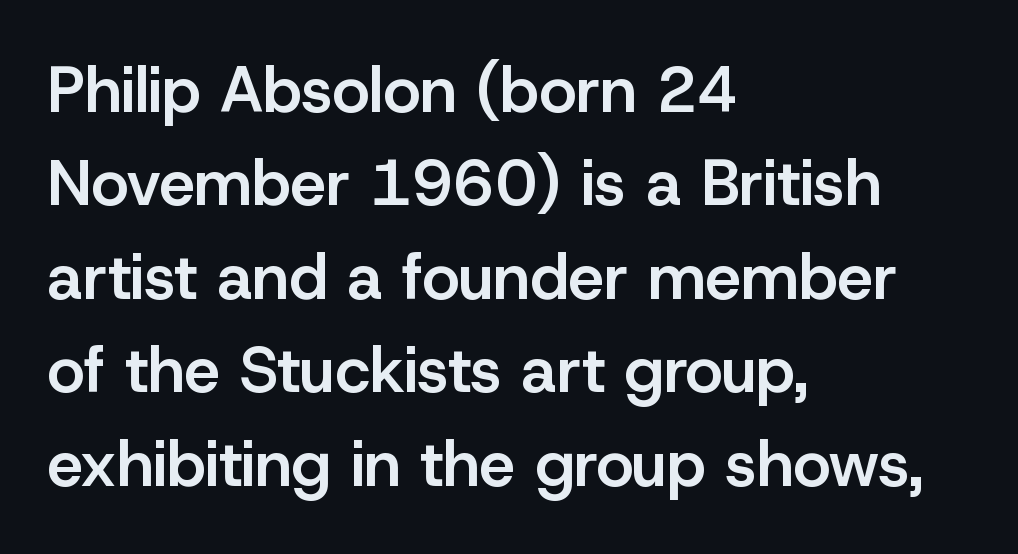
Q: Is the text bold? A: Semi-bold.
Q: Is the text italic (slanted)? A: No, it is upright.
Q: Is the typeface a serif or a sans-serif typeface? A: Sans-serif.
Q: Is the text underlined? A: No.
Q: How is the paragraph aligned? A: Left-aligned.
Q: Is the spacing between letters normal or unusually wide? A: Normal.
Q: Is the spacing between lines tight, normal or loose? A: Normal.
Q: Width (condensed, normal, or wide)? A: Normal.
Q: Stroke contrast? A: Low.
Q: x-height? A: Medium.
Q: Monospaced? A: No.
